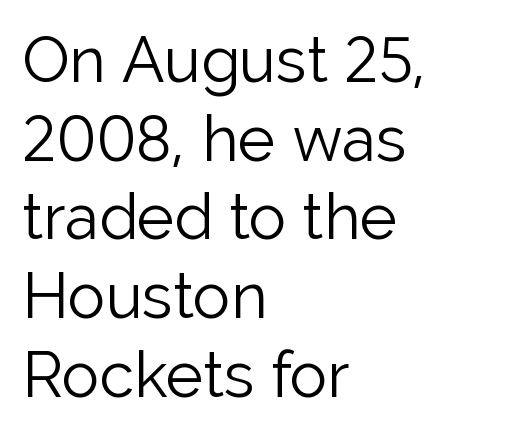
Q: Is the text bold? A: No.
Q: Is the text italic (slanted)? A: No, it is upright.
Q: Is the typeface a serif or a sans-serif typeface? A: Sans-serif.
Q: Is the text underlined? A: No.
Q: How is the paragraph aligned? A: Left-aligned.
Q: Is the spacing between letters normal or unusually wide? A: Normal.
Q: Is the spacing between lines tight, normal or loose? A: Normal.
Q: Width (condensed, normal, or wide)? A: Normal.
Q: Stroke contrast? A: Low.
Q: x-height? A: Medium.
Q: Monospaced? A: No.
